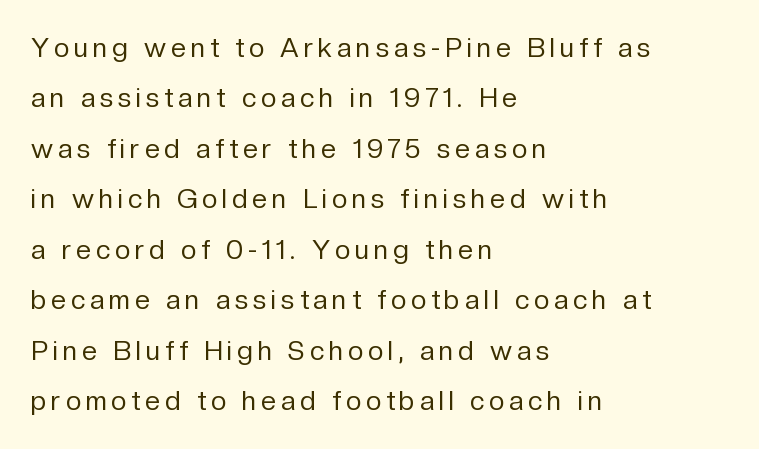
{"italic": "no", "bold": "no", "underline": "no", "align": "left", "line_spacing_ratio": 1.87, "glyph_px": 27}
